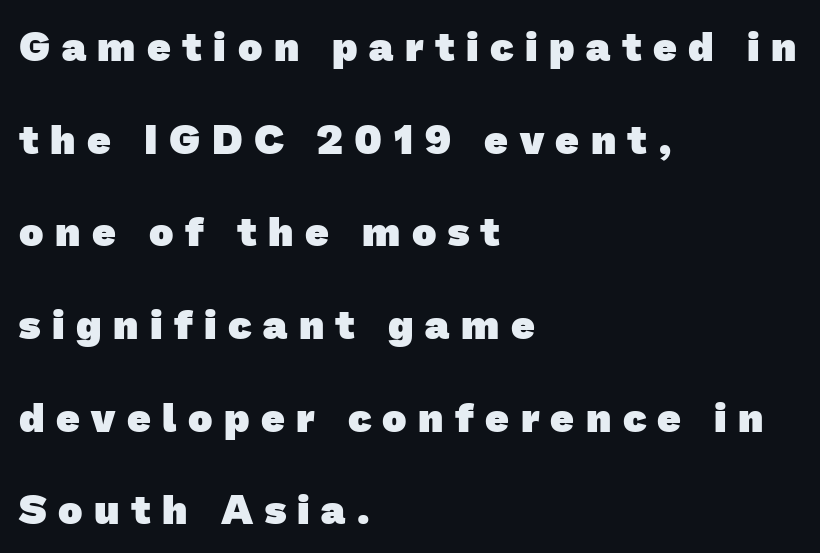
{"serif": "no", "bold": "yes", "weight": "heavy", "width": "normal", "stroke_contrast": "low", "x_height": "medium", "monospaced": "no", "underline": "no", "align": "left", "line_spacing": "loose", "line_spacing_ratio": 2.26, "letter_spacing": "wide", "letter_spacing_em": 0.28, "glyph_px": 41}
